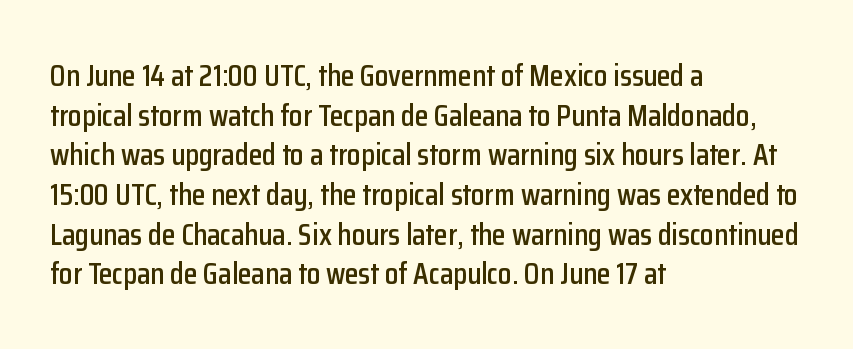
Q: Is the text italic (slanted)? A: No, it is upright.
Q: Is the typeface a serif or a sans-serif typeface? A: Sans-serif.
Q: Is the text underlined? A: No.
Q: How is the paragraph aligned? A: Left-aligned.
Q: Is the spacing between letters normal or unusually wide? A: Normal.
Q: Is the spacing between lines tight, normal or loose? A: Normal.
Q: Width (condensed, normal, or wide)? A: Condensed.
Q: Stroke contrast? A: Low.
Q: x-height? A: Medium.
Q: Monospaced? A: No.
